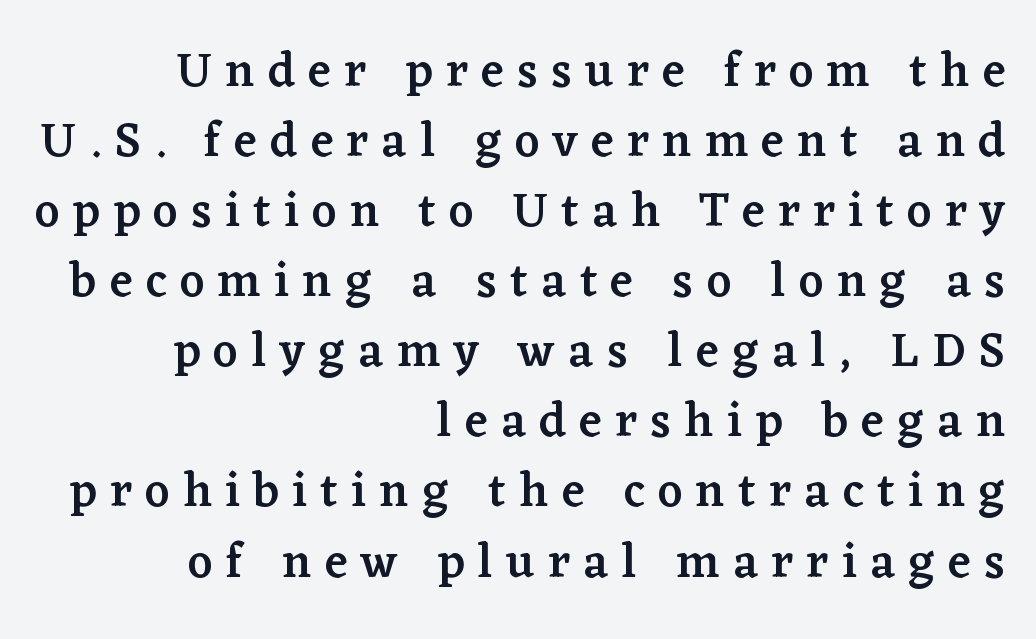
Q: Is the text bold? A: Semi-bold.
Q: Is the text italic (slanted)? A: No, it is upright.
Q: Is the typeface a serif or a sans-serif typeface? A: Serif.
Q: Is the text underlined? A: No.
Q: How is the paragraph aligned? A: Right-aligned.
Q: Is the spacing between letters normal or unusually wide? A: Unusually wide.
Q: Is the spacing between lines tight, normal or loose? A: Normal.
Q: Width (condensed, normal, or wide)? A: Normal.
Q: Stroke contrast? A: Low.
Q: x-height? A: Medium.
Q: Monospaced? A: No.
